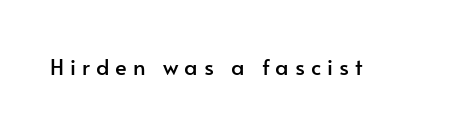
Q: Is the text italic (slanted)? A: No, it is upright.
Q: Is the text underlined? A: No.
Q: Is the spacing between letters normal or unusually wide? A: Unusually wide.
